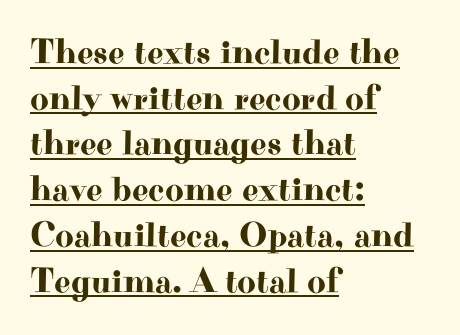
Q: Is the text italic (slanted)? A: No, it is upright.
Q: Is the typeface a serif or a sans-serif typeface? A: Serif.
Q: Is the text underlined? A: Yes.
Q: How is the paragraph aligned? A: Left-aligned.
Q: Is the spacing between letters normal or unusually wide? A: Normal.
Q: Is the spacing between lines tight, normal or loose? A: Normal.
Q: Width (condensed, normal, or wide)? A: Wide.
Q: Stroke contrast? A: High.
Q: x-height? A: Small.
Q: Monospaced? A: No.
